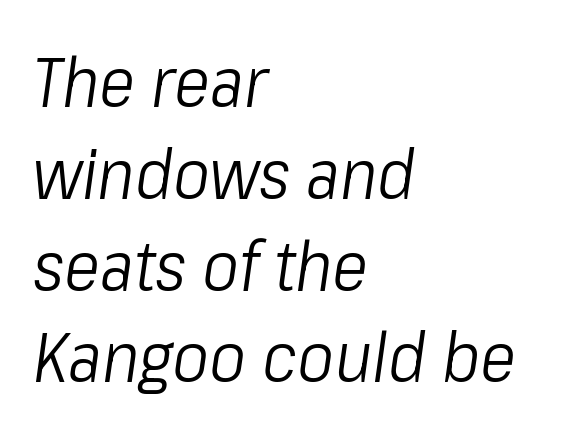
{"italic": "yes", "lean": "right", "slant_degrees": 8, "bold": "no", "weight": "light", "width": "condensed", "stroke_contrast": "low", "x_height": "medium", "monospaced": "no", "underline": "no", "align": "left", "line_spacing": "normal", "line_spacing_ratio": 1.33, "letter_spacing": "normal", "letter_spacing_em": 0.0, "glyph_px": 69}
